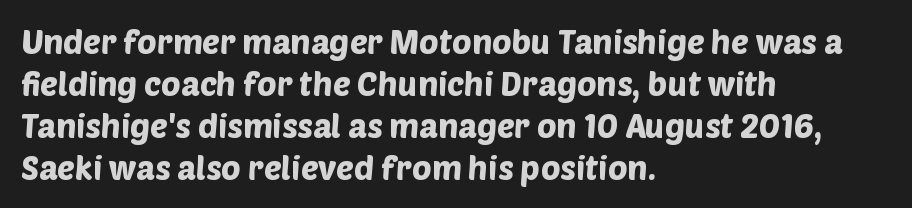
Q: Is the typeface a serif or a sans-serif typeface? A: Sans-serif.
Q: Is the text underlined? A: No.
Q: How is the paragraph aligned? A: Left-aligned.
Q: Is the spacing between letters normal or unusually wide? A: Normal.
Q: Is the spacing between lines tight, normal or loose? A: Normal.
Q: Width (condensed, normal, or wide)? A: Normal.
Q: Stroke contrast? A: Low.
Q: x-height? A: Large.
Q: Monospaced? A: No.
